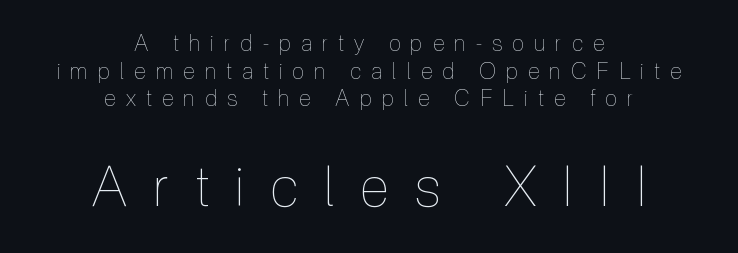
Q: Is the text bold? A: No.
Q: Is the text italic (slanted)? A: No, it is upright.
Q: Is the text underlined? A: No.
Q: How is the paragraph aligned? A: Centered.
Q: Is the spacing between letters normal or unusually wide? A: Unusually wide.
Q: Is the spacing between lines tight, normal or loose? A: Normal.
Q: Which block of text is set in a larger size, the first (top) or the second (bottom)? A: The second (bottom) one.
Q: Width (condensed, normal, or wide)? A: Condensed.
Q: x-height? A: Medium.
Q: Monospaced? A: No.
